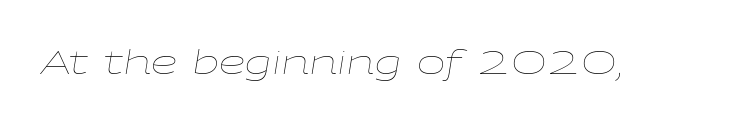
{"italic": "yes", "lean": "right", "slant_degrees": 9, "bold": "no", "weight": "thin", "width": "wide", "stroke_contrast": "low", "x_height": "medium", "monospaced": "no", "underline": "no", "letter_spacing": "normal", "letter_spacing_em": 0.0, "glyph_px": 34}
